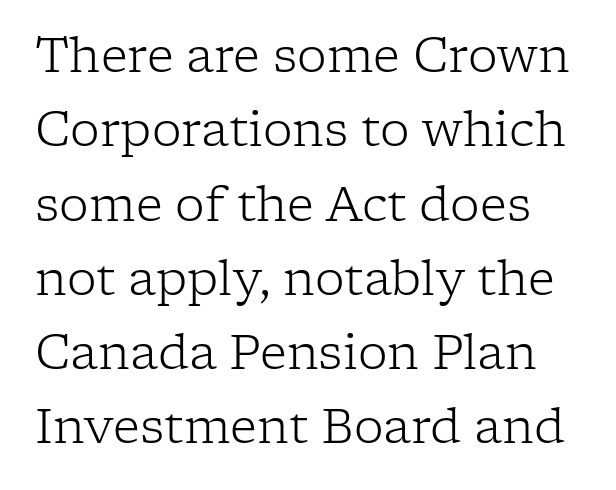
{"serif": "yes", "italic": "no", "bold": "no", "weight": "light", "width": "normal", "stroke_contrast": "low", "x_height": "medium", "monospaced": "no", "underline": "no", "line_spacing": "normal", "line_spacing_ratio": 1.58, "letter_spacing": "normal", "letter_spacing_em": 0.0, "glyph_px": 47}
